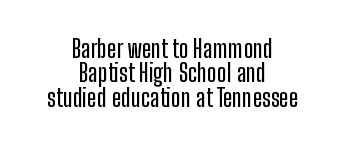
{"italic": "no", "underline": "no", "align": "center", "line_spacing": "tight", "line_spacing_ratio": 0.98, "letter_spacing": "normal", "letter_spacing_em": 0.0, "glyph_px": 25}
